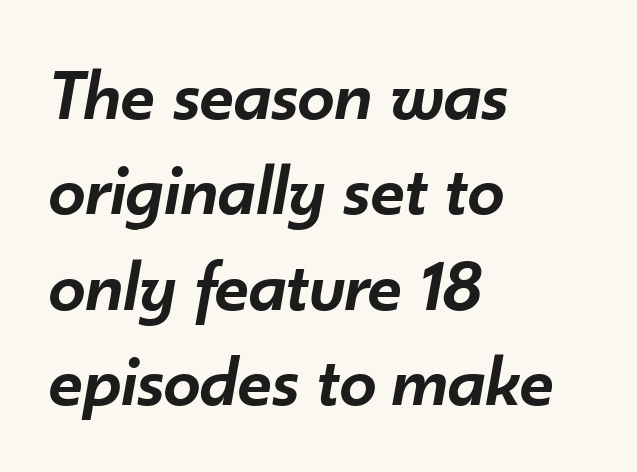
Q: Is the text bold? A: Semi-bold.
Q: Is the text italic (slanted)? A: Yes, it leans right by about 10 degrees.
Q: Is the text underlined? A: No.
Q: How is the paragraph aligned? A: Left-aligned.
Q: Is the spacing between letters normal or unusually wide? A: Normal.
Q: Is the spacing between lines tight, normal or loose? A: Normal.
Q: Width (condensed, normal, or wide)? A: Normal.
Q: Stroke contrast? A: Low.
Q: x-height? A: Small.
Q: Monospaced? A: No.
